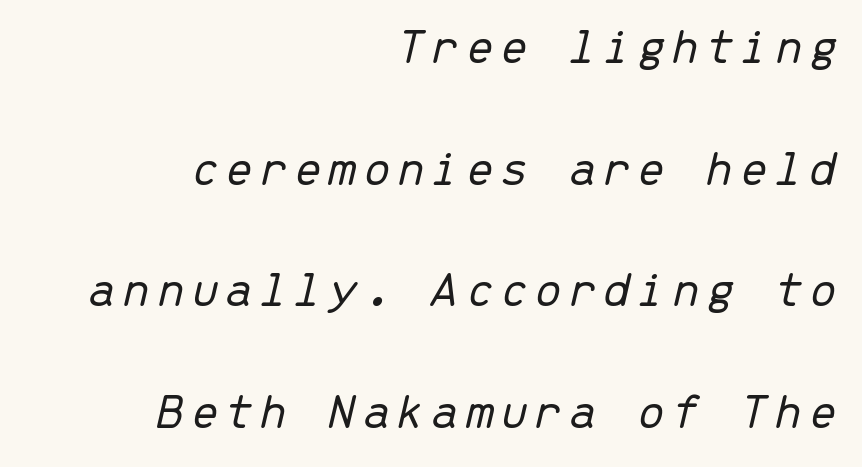
{"italic": "yes", "lean": "right", "slant_degrees": 13, "bold": "no", "weight": "light", "width": "normal", "stroke_contrast": "low", "x_height": "medium", "monospaced": "yes", "underline": "no", "align": "right", "line_spacing": "loose", "line_spacing_ratio": 2.34, "glyph_px": 52}
